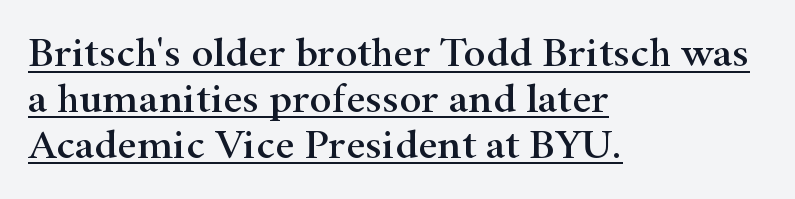
{"serif": "yes", "italic": "no", "width": "wide", "stroke_contrast": "high", "x_height": "small", "monospaced": "no", "underline": "yes", "align": "left", "line_spacing": "tight", "line_spacing_ratio": 1.09, "letter_spacing": "normal", "letter_spacing_em": 0.0, "glyph_px": 42}
